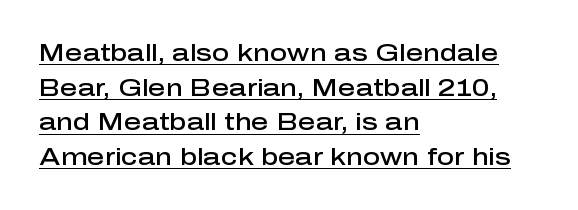
The rag falls on the right side of this text block. Posture: upright roman. The characters look somewhat weighty, a semibold short of true bold. Interline gaps are of average width in this sample. This sample uses plain, unmodified letter spacing. The face used here appears with an underline applied.
